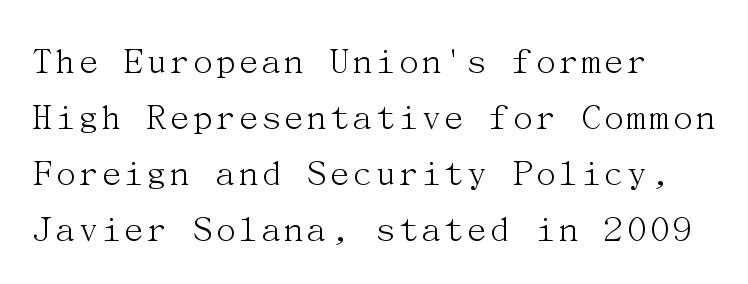
{"serif": "yes", "italic": "no", "bold": "no", "weight": "light", "width": "normal", "stroke_contrast": "medium", "x_height": "medium", "underline": "no", "align": "left", "line_spacing": "normal", "line_spacing_ratio": 1.44, "letter_spacing": "normal", "letter_spacing_em": 0.0, "glyph_px": 39}
